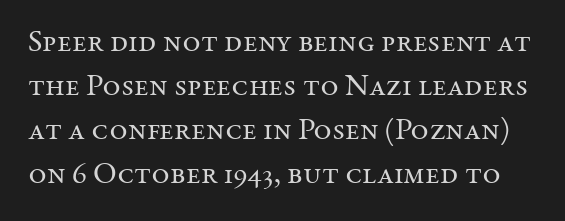
Q: Is the text bold? A: No.
Q: Is the text italic (slanted)? A: No, it is upright.
Q: Is the typeface a serif or a sans-serif typeface? A: Serif.
Q: Is the text underlined? A: No.
Q: Is the spacing between letters normal or unusually wide? A: Normal.
Q: Is the spacing between lines tight, normal or loose? A: Normal.
Q: Width (condensed, normal, or wide)? A: Normal.
Q: Stroke contrast? A: Medium.
Q: x-height? A: Medium.
Q: Monospaced? A: No.
